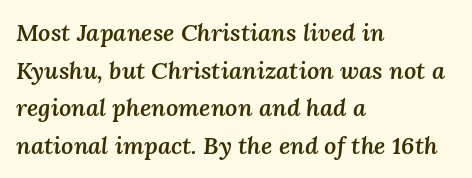
Leading: standard. A clean baseline with only descenders dipping below it. Firm but not heavy-handed strokes: this text is semibold. How are the letters spaced? Ordinarily, with no added tracking. Is the type slanted? Yes — the strokes lean at a clear angle. The paragraph shown leans on its left margin.
